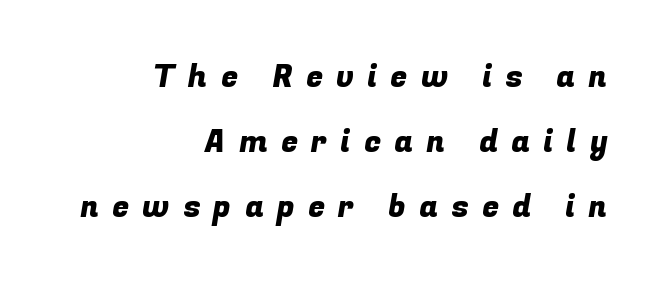
Compared with a flush-left layout, this one pins lines to the opposite, right side. This sample trades compactness for vertical openness between lines. A typesetter would call this proportional, since set widths differ per character. Check where the strokes stop: nothing finishes them off — pure sans.
